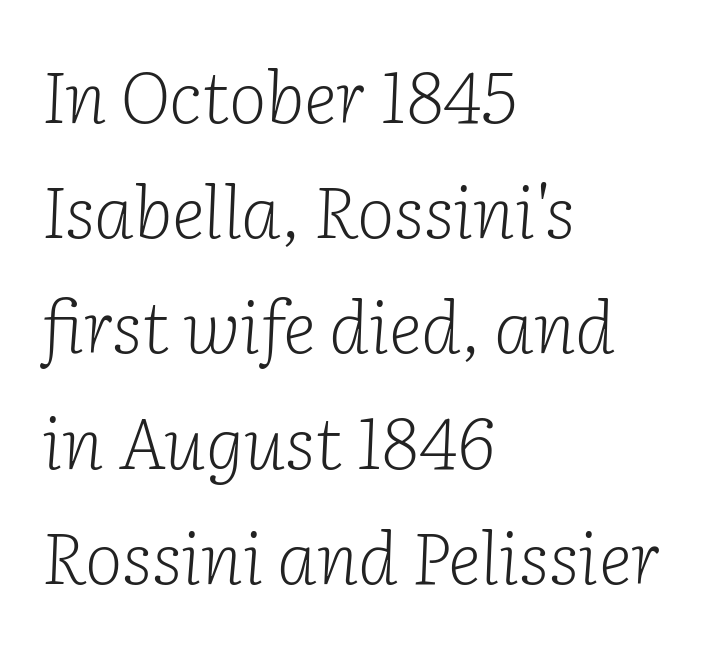
The image shows 72 px light serif type, italic (leaning right); set left-aligned, normal line spacing (1.6x), normal letter spacing, not underlined; low stroke contrast and a medium x-height.
